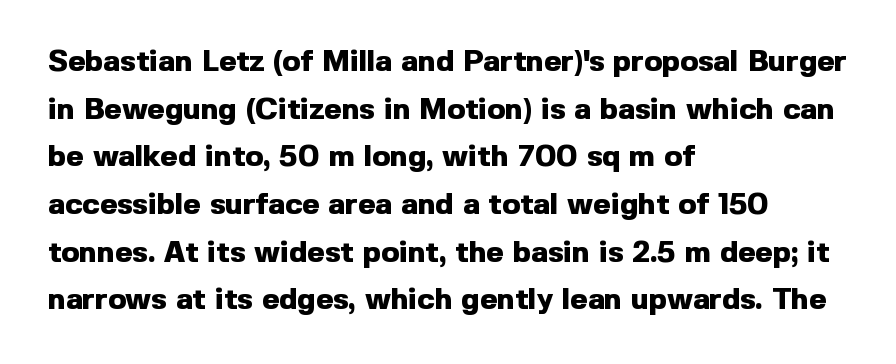
{"serif": "no", "italic": "no", "bold": "yes", "weight": "heavy", "width": "normal", "x_height": "medium", "monospaced": "no", "underline": "no", "align": "left", "line_spacing": "normal", "line_spacing_ratio": 1.59, "letter_spacing": "normal", "letter_spacing_em": 0.0, "glyph_px": 30}
